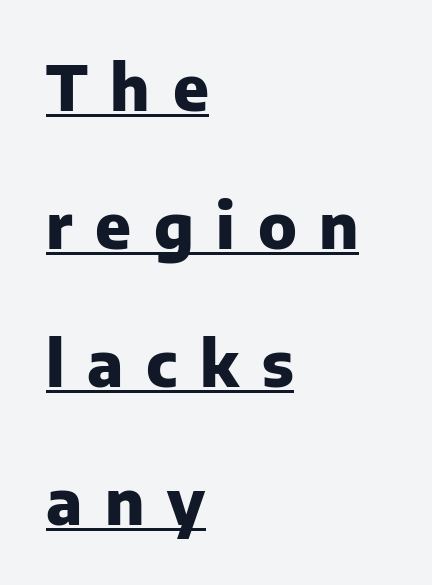
Q: Is the text bold? A: Yes.
Q: Is the text italic (slanted)? A: No, it is upright.
Q: Is the typeface a serif or a sans-serif typeface? A: Sans-serif.
Q: Is the text underlined? A: Yes.
Q: How is the paragraph aligned? A: Left-aligned.
Q: Is the spacing between letters normal or unusually wide? A: Unusually wide.
Q: Is the spacing between lines tight, normal or loose? A: Loose.
Q: Width (condensed, normal, or wide)? A: Normal.
Q: Stroke contrast? A: Low.
Q: x-height? A: Medium.
Q: Monospaced? A: No.
